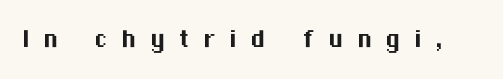
{"serif": "no", "italic": "no", "width": "normal", "stroke_contrast": "medium", "x_height": "medium", "monospaced": "no", "underline": "no", "letter_spacing": "wide", "letter_spacing_em": 0.45, "glyph_px": 30}
